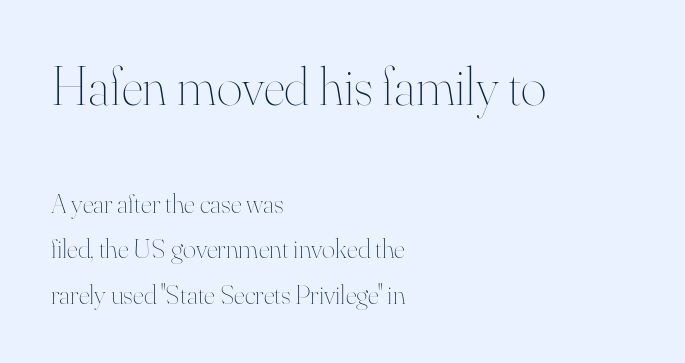
Q: Is the text bold? A: No.
Q: Is the text italic (slanted)? A: No, it is upright.
Q: Is the text underlined? A: No.
Q: How is the paragraph aligned? A: Left-aligned.
Q: Is the spacing between letters normal or unusually wide? A: Normal.
Q: Is the spacing between lines tight, normal or loose? A: Normal.
Q: Which block of text is set in a larger size, the first (top) or the second (bottom)? A: The first (top) one.
Q: Width (condensed, normal, or wide)? A: Normal.
Q: Stroke contrast? A: High.
Q: x-height? A: Small.
Q: Monospaced? A: No.
